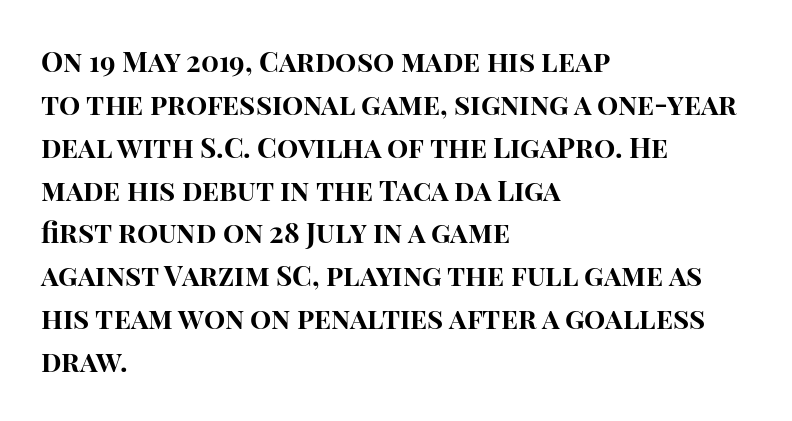
Q: Is the text bold? A: Yes.
Q: Is the text italic (slanted)? A: No, it is upright.
Q: Is the typeface a serif or a sans-serif typeface? A: Sans-serif.
Q: Is the text underlined? A: No.
Q: How is the paragraph aligned? A: Left-aligned.
Q: Is the spacing between letters normal or unusually wide? A: Normal.
Q: Is the spacing between lines tight, normal or loose? A: Normal.
Q: Width (condensed, normal, or wide)? A: Normal.
Q: Stroke contrast? A: High.
Q: x-height? A: Large.
Q: Monospaced? A: No.
